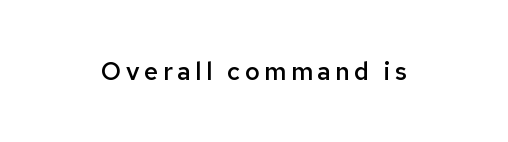
Each row of text sits above clean, open space. The strokes are fattened partway — semibold, not bold. Italic? Not at all — the glyphs are vertical.
